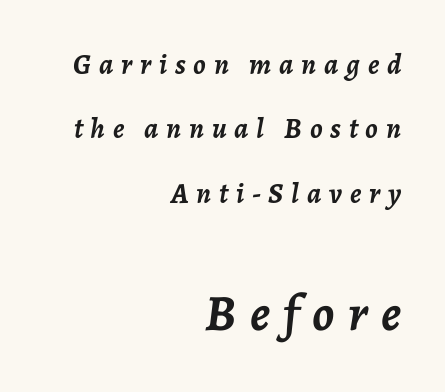
Honestly, the letter spacing is so wide it's the main thing you notice. These lines carry a lot of weight — the face is fully bold. Posture: slanted. Alignment: flush right. Glance below the letters and you will spot only blank space. Each new line begins a long way beneath the previous one.
